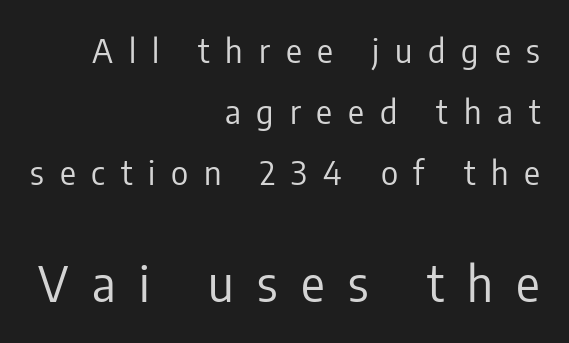
The rendering shows plain stroke endings on the letterforms — a sans-serif design. Check the space under the baseline: it is left empty. Ink coverage per letter is moderate at most. Between one letter and the next there's a generous, obvious gap. The letters advance in unequal steps, a hallmark of proportional type.
